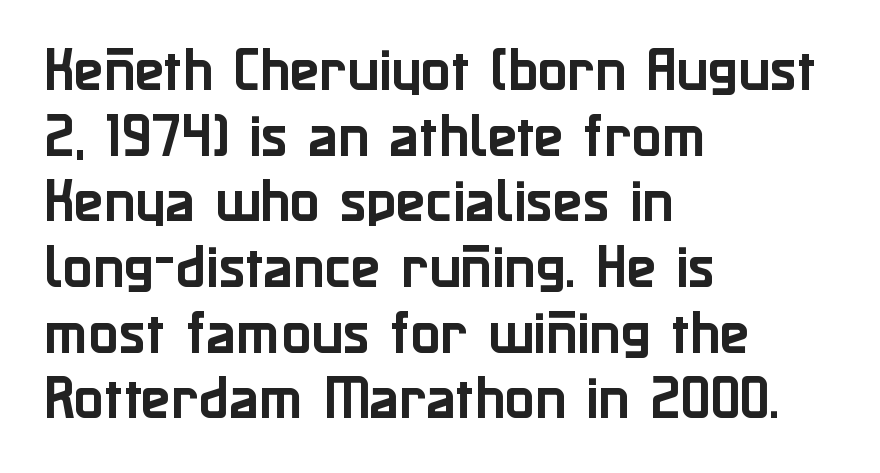
Spacing verdict: proportional, widths tailored to each character. Upright lettering throughout. Line starts are locked; line ends wander. In terms of letterform style, serifs are entirely absent. Reading down the column, the eye jumps a familiar distance to each next line.
